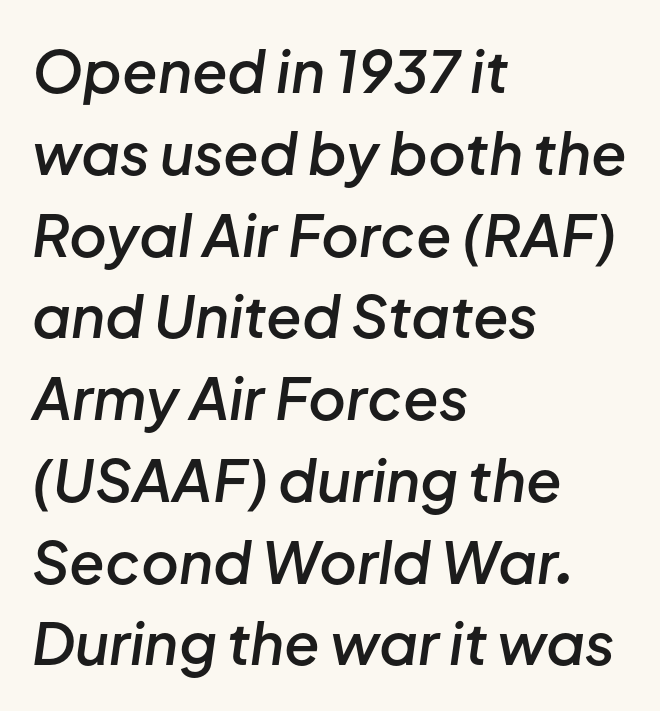
Line spacing here is normal. Only glyphs here, with clear space below each row. You could call the tracking neutral — neither tight nor loose. Horizontally, the lines are justified to the leading edge only. Semibold letterforms, between regular and bold.
